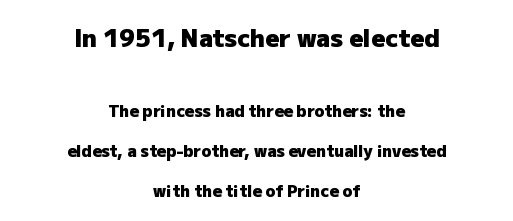
The image shows 24 px bold type, upright; set centered, loose line spacing (2.49x), normal letter spacing, not underlined; the first (top) block is 1.5x larger.
